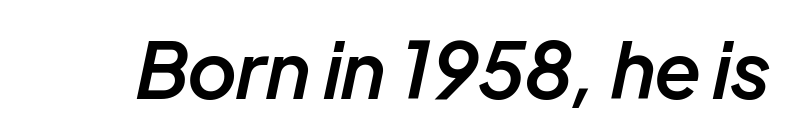
Typesetter's note: demi weight, one step under bold. The specimen omits any rule beneath the text block's lines. You could not count columns in this text — the font is proportionally spaced. Letter spacing: default.
